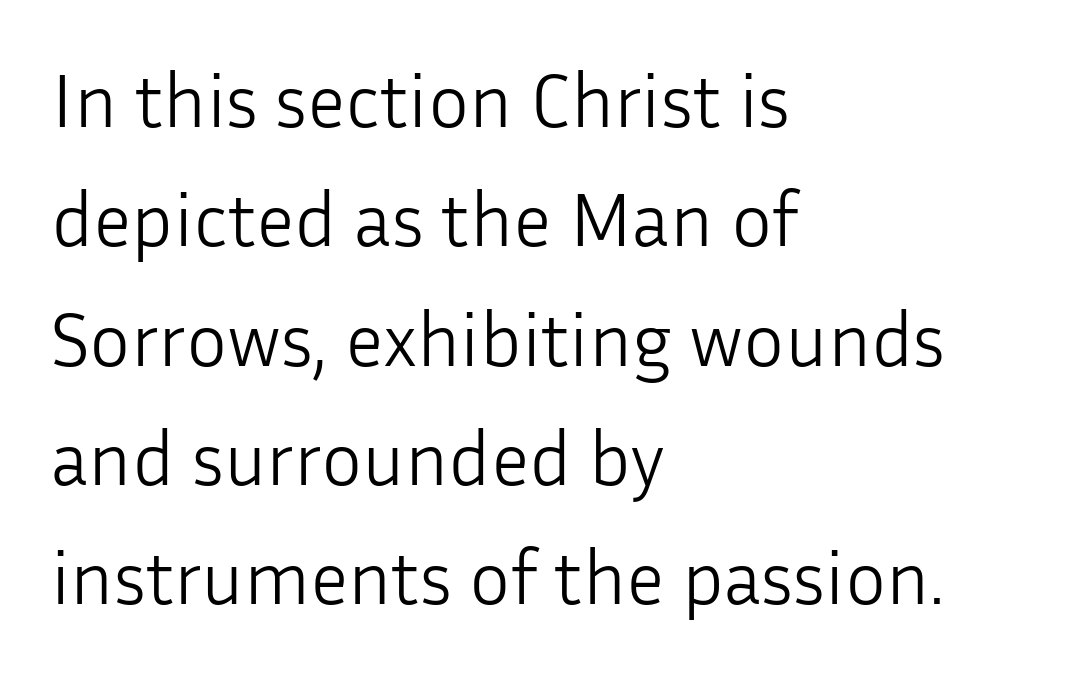
{"serif": "no", "italic": "no", "bold": "no", "weight": "light", "width": "normal", "stroke_contrast": "low", "x_height": "medium", "monospaced": "no", "underline": "no", "align": "left", "line_spacing": "normal", "line_spacing_ratio": 1.55, "letter_spacing": "normal", "letter_spacing_em": 0.0, "glyph_px": 77}
